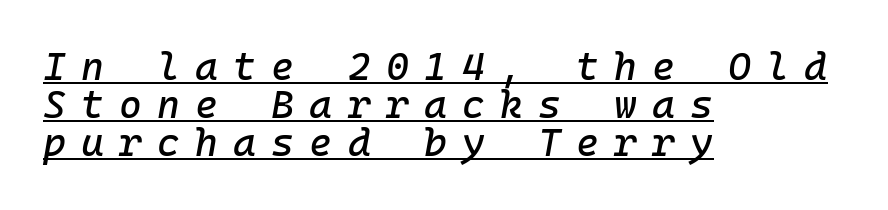
The image shows 39 px text type, italic (leaning right), monospaced; set left-aligned, tight line spacing (0.98x), unusually wide letter spacing (+0.39 em), underlined; low stroke contrast and a medium x-height.
